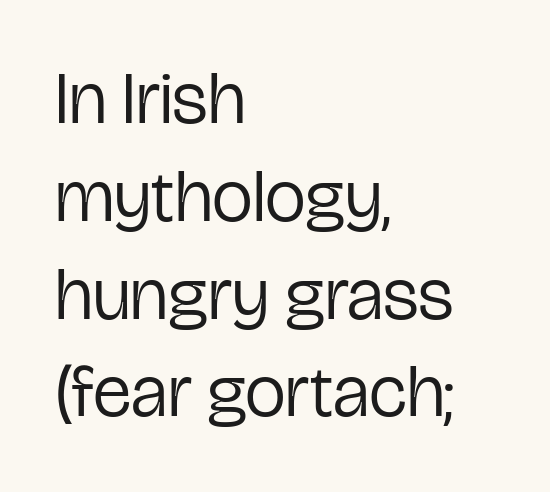
Unbolded letterforms with no extra heft. Note the varied advance widths — an 'i' is clearly narrower than an 'm'. The specimen reads as upright at a glance. Unmarked baselines from the first word to the last.
